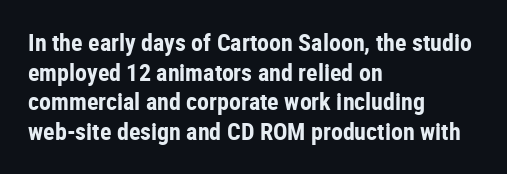
The image shows 24 px bold type, upright; set left-aligned, line spacing 1.23x, normal letter spacing, not underlined.
